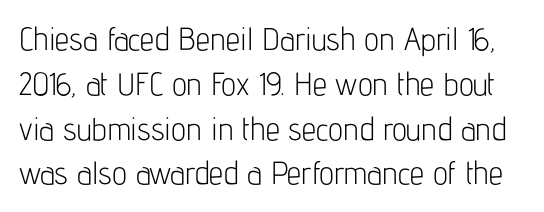
The image shows 32 px light, condensed sans-serif type, upright; set normal line spacing (1.4x), normal letter spacing, not underlined; low stroke contrast and a medium x-height.
